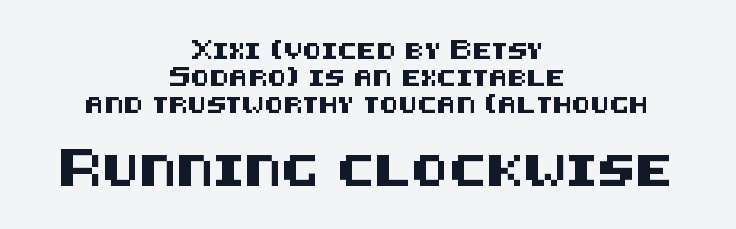
The image shows 31 px sans-serif type, upright; set centered, normal line spacing (1.69x), normal letter spacing, not underlined; the second (bottom) block is 1.94x larger; medium stroke contrast and a large x-height.
